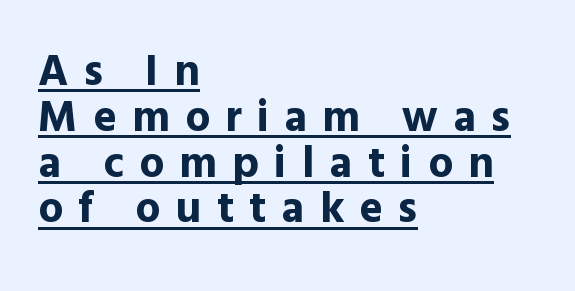
{"serif": "no", "italic": "no", "bold": "yes", "weight": "bold", "width": "normal", "x_height": "medium", "monospaced": "no", "underline": "yes", "align": "left", "line_spacing": "tight", "line_spacing_ratio": 1.04, "letter_spacing": "wide", "letter_spacing_em": 0.35, "glyph_px": 44}
